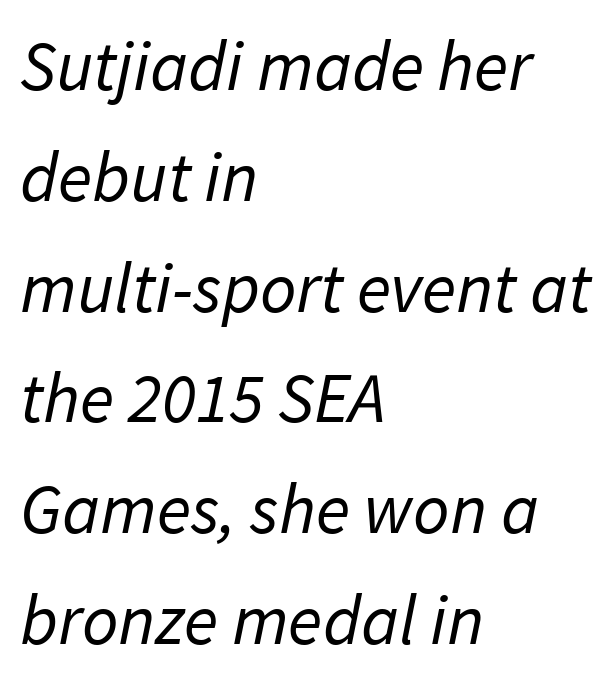
The image shows 71 px regular-weight sans-serif type; set left-aligned, normal line spacing (1.56x), normal letter spacing, not underlined; low stroke contrast and a medium x-height.
